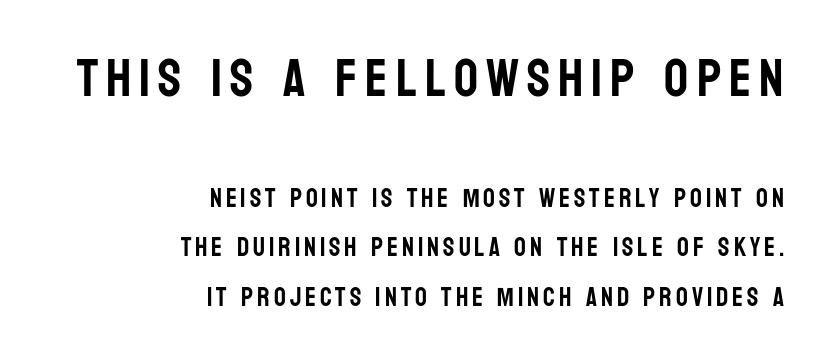
Q: Is the text italic (slanted)? A: No, it is upright.
Q: Is the typeface a serif or a sans-serif typeface? A: Sans-serif.
Q: Is the text underlined? A: No.
Q: How is the paragraph aligned? A: Right-aligned.
Q: Is the spacing between lines tight, normal or loose? A: Loose.
Q: Which block of text is set in a larger size, the first (top) or the second (bottom)? A: The first (top) one.
Q: Width (condensed, normal, or wide)? A: Condensed.
Q: Stroke contrast? A: Low.
Q: x-height? A: Large.
Q: Monospaced? A: No.
